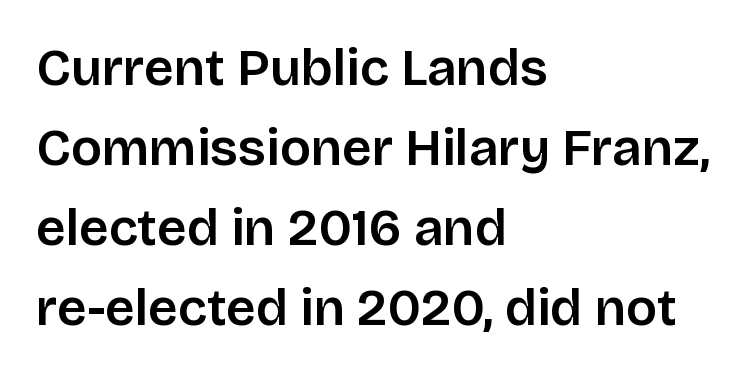
Vertical spacing — default. These words are printed semibold, heavier than regular yet not bold. Alignment: flush left. Compared with typical body copy, the letter spacing here is the same. When letters stand straight like this, we call the style roman or upright.
